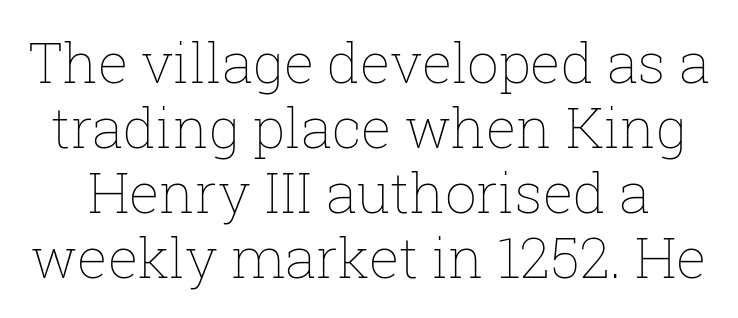
Italic: no, the glyphs are upright roman. The face looks like a standard text weight, possibly lighter. The specimen omits any rule beneath the text block's lines. Think of a printed novel: that variable character pitch is what you see here. No extra tracking has been applied to these lines.
